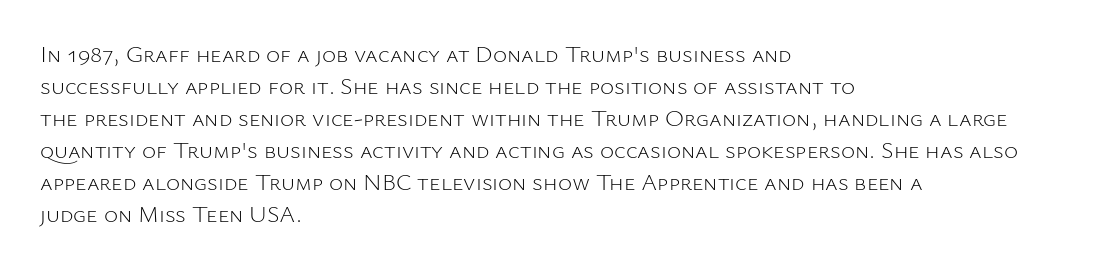
The image shows 24 px text type, upright; set left-aligned, normal line spacing (1.33x), normal letter spacing, not underlined.
